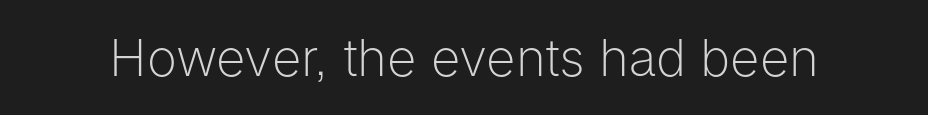
{"serif": "no", "italic": "no", "bold": "no", "weight": "light", "width": "normal", "stroke_contrast": "low", "x_height": "medium", "monospaced": "no", "underline": "no", "letter_spacing": "normal", "letter_spacing_em": 0.0, "glyph_px": 51}
